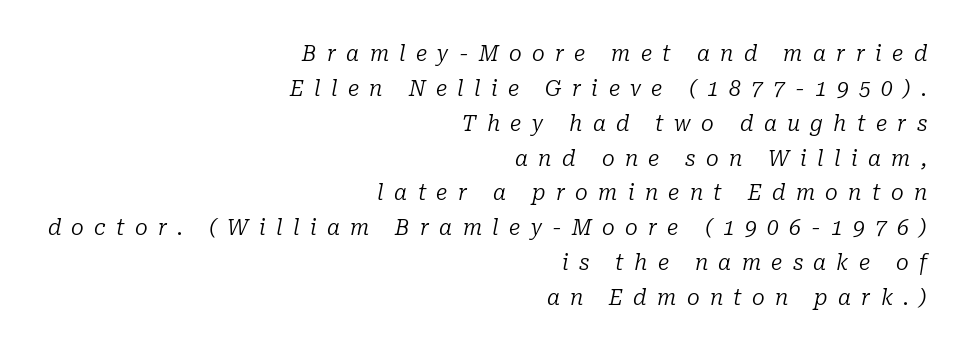
This reads as an unemphasized weight, regular at the heaviest. Line ends are locked; line starts wander. The baseline area is clear. A typesetter would mark this as italic.
